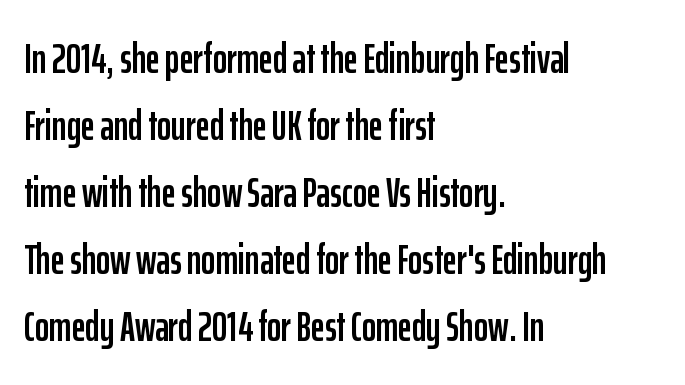
The image shows 43 px condensed sans-serif type, upright; set left-aligned, normal line spacing (1.56x), normal letter spacing, not underlined; low stroke contrast and a medium x-height.
